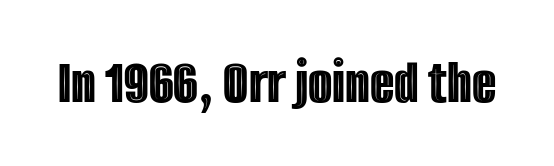
Q: Is the text italic (slanted)? A: No, it is upright.
Q: Is the text underlined? A: No.
Q: Is the spacing between letters normal or unusually wide? A: Normal.
Q: Width (condensed, normal, or wide)? A: Condensed.
Q: x-height? A: Large.
Q: Monospaced? A: No.
